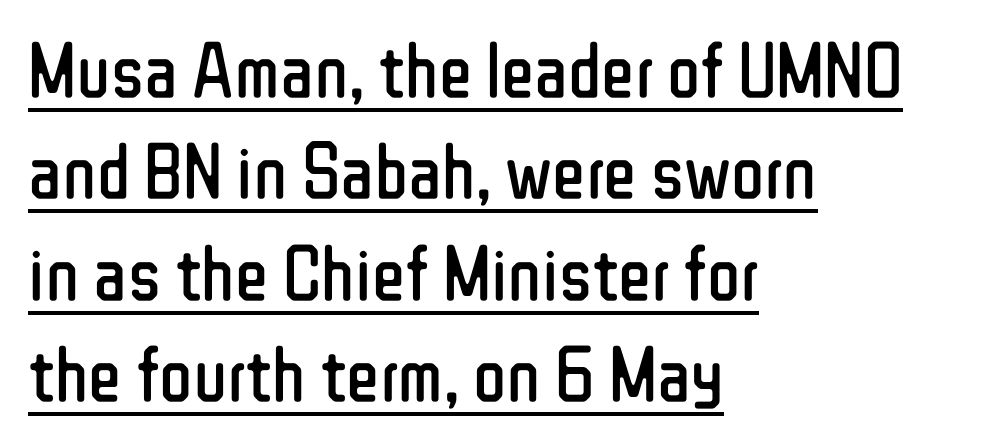
The image shows 78 px regular-weight, condensed sans-serif type, upright; set left-aligned, normal line spacing (1.3x), normal letter spacing, underlined; low stroke contrast and a medium x-height.
